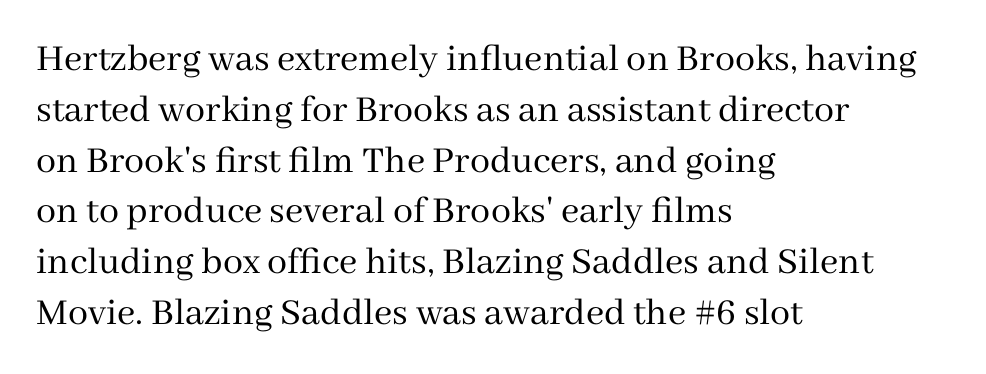
{"serif": "yes", "italic": "no", "bold": "no", "weight": "regular", "width": "normal", "stroke_contrast": "medium", "x_height": "medium", "monospaced": "no", "underline": "no", "align": "left", "line_spacing": "normal", "line_spacing_ratio": 1.27, "letter_spacing": "normal", "letter_spacing_em": 0.0, "glyph_px": 40}
